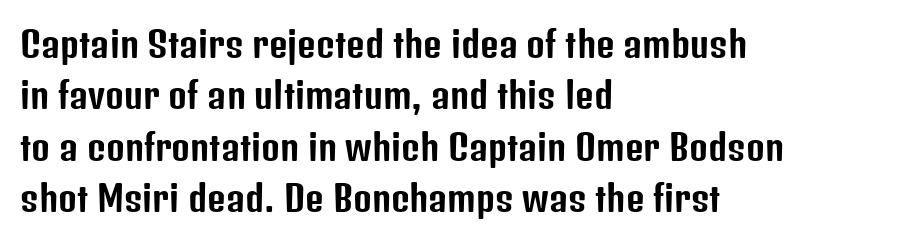
The image shows 36 px condensed sans-serif type, upright; set left-aligned, normal line spacing (1.43x), normal letter spacing, not underlined; low stroke contrast and a medium x-height.
